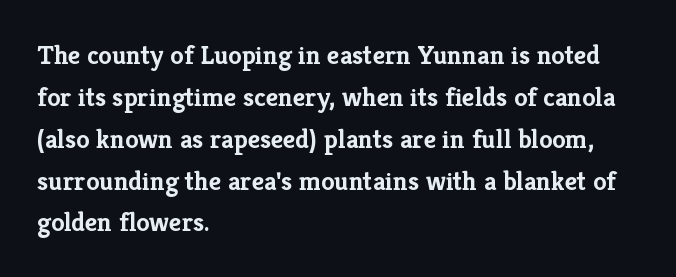
The image shows 27 px bold type, upright; set left-aligned, normal line spacing (1.55x), normal letter spacing, not underlined.
